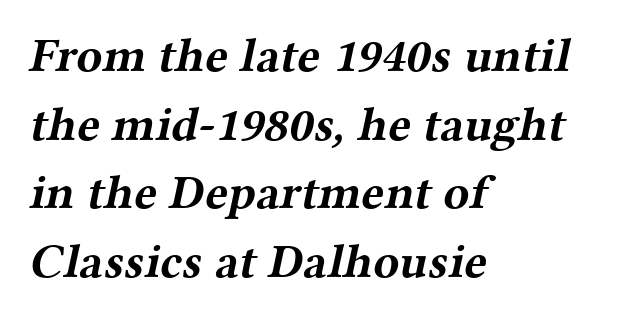
{"serif": "yes", "bold": "yes", "weight": "bold", "width": "wide", "stroke_contrast": "medium", "x_height": "medium", "monospaced": "no", "underline": "no", "align": "left", "line_spacing": "normal", "line_spacing_ratio": 1.43, "letter_spacing": "normal", "letter_spacing_em": 0.0, "glyph_px": 48}
